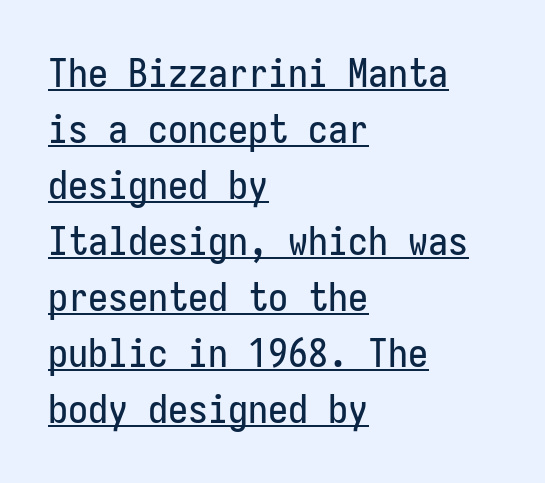
Every character sits straight up, as roman type does. How are the letters spaced? Ordinarily, with no added tracking. Summary of vertical rhythm: regular, with standard interline spacing. The typeface chosen for these lines omits serifs.
